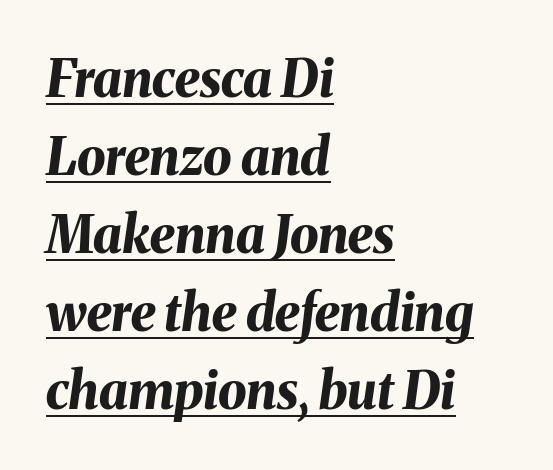
The image shows 51 px bold type, italic (leaning right); set left-aligned, normal line spacing (1.53x), normal letter spacing, underlined; medium stroke contrast and a medium x-height.
